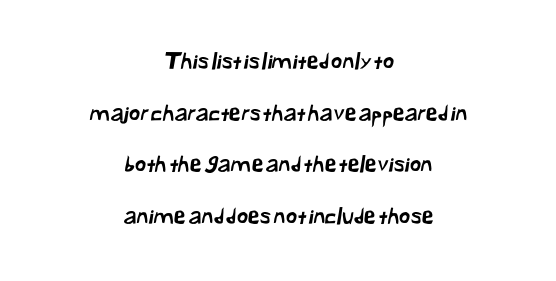
The image shows 22 px text type; set centered, loose line spacing (2.35x), normal letter spacing, not underlined.
